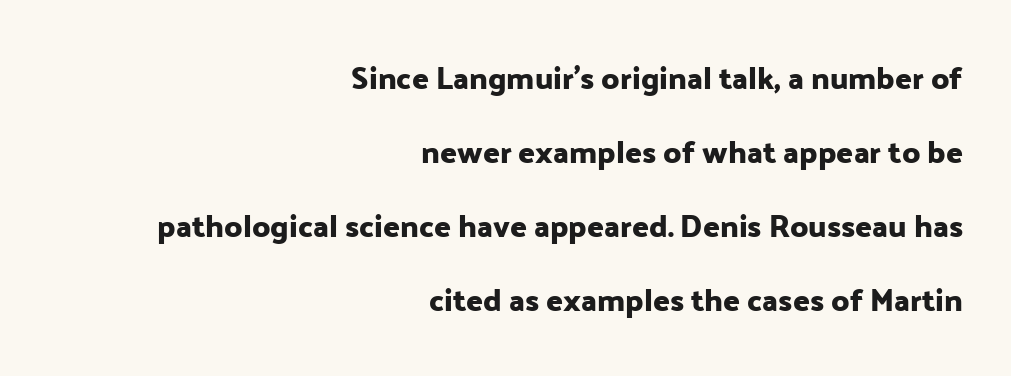
This sample is right-justified, so line beginnings fall wherever the words allow. The zone under the glyphs is completely vacant. Honestly, the letter spacing is just normal — you wouldn't notice it. Look at the bottom of the vertical strokes: they stop flat, with no serifs.
